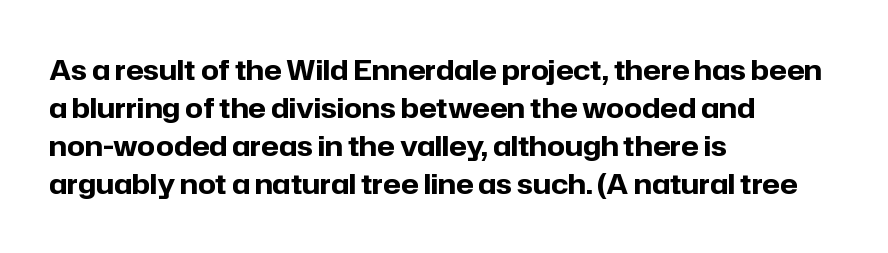
The image shows 28 px bold sans-serif type, upright; set left-aligned, normal line spacing (1.36x), normal letter spacing, not underlined; low stroke contrast and a medium x-height.
